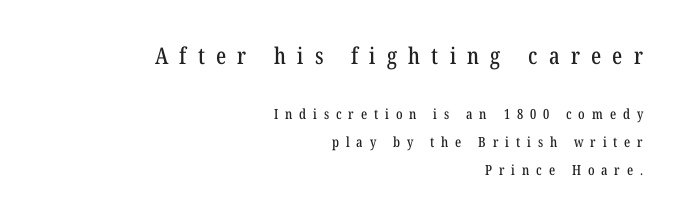
The image shows 23 px text type, upright; set right-aligned, loose line spacing (2.02x), unusually wide letter spacing (+0.49 em), not underlined; the first (top) block is 1.64x larger.
